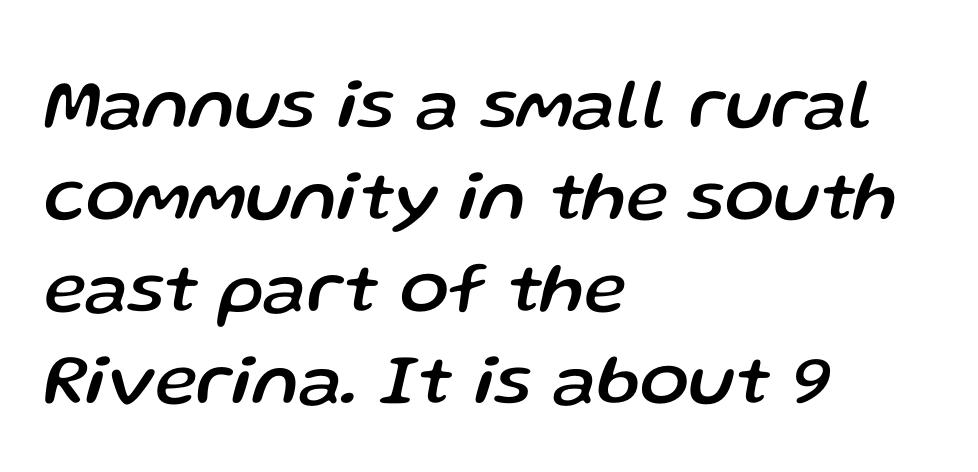
Q: Is the text italic (slanted)? A: Yes, it leans right by about 13 degrees.
Q: Is the text underlined? A: No.
Q: How is the paragraph aligned? A: Left-aligned.
Q: Is the spacing between letters normal or unusually wide? A: Normal.
Q: Is the spacing between lines tight, normal or loose? A: Normal.
Q: Width (condensed, normal, or wide)? A: Normal.
Q: Stroke contrast? A: Low.
Q: x-height? A: Medium.
Q: Monospaced? A: No.
